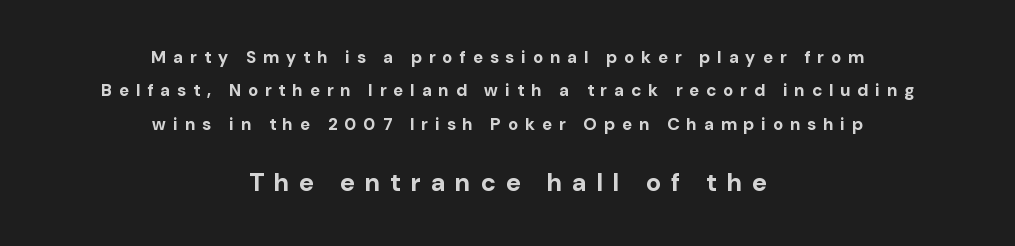
Q: Is the text bold? A: Yes.
Q: Is the text italic (slanted)? A: No, it is upright.
Q: Is the text underlined? A: No.
Q: How is the paragraph aligned? A: Centered.
Q: Is the spacing between letters normal or unusually wide? A: Unusually wide.
Q: Is the spacing between lines tight, normal or loose? A: Loose.
Q: Which block of text is set in a larger size, the first (top) or the second (bottom)? A: The second (bottom) one.
